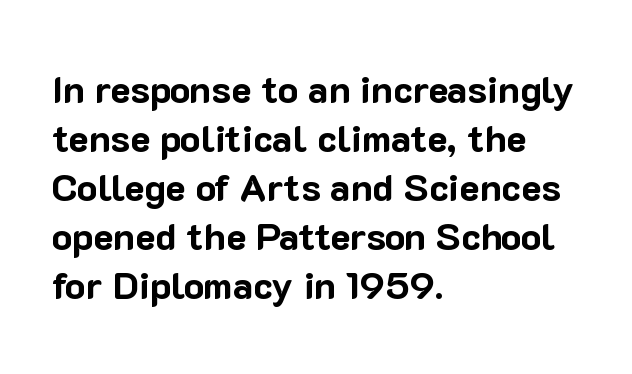
{"serif": "no", "italic": "no", "bold": "yes", "weight": "bold", "width": "normal", "stroke_contrast": "low", "x_height": "medium", "monospaced": "no", "underline": "no", "align": "left", "line_spacing": "normal", "line_spacing_ratio": 1.29, "letter_spacing": "normal", "letter_spacing_em": 0.0, "glyph_px": 38}
